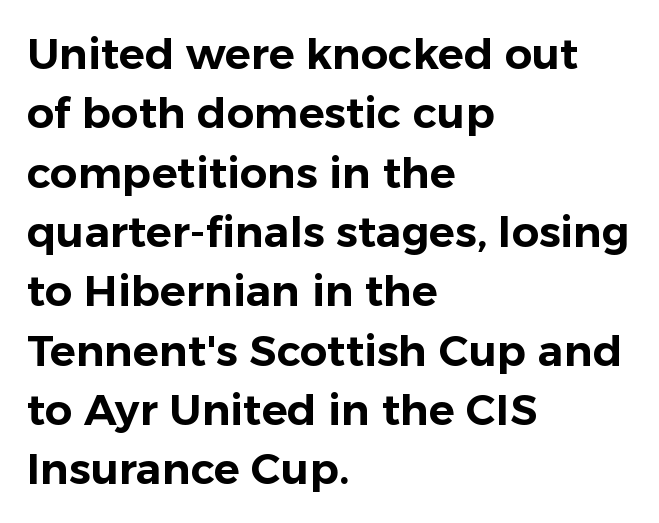
Posture: upright roman. Rows of type keep a routine distance in the vertical direction. Spacing between characters is what you'd get straight out of the box. Where is the straight margin? On the left.
